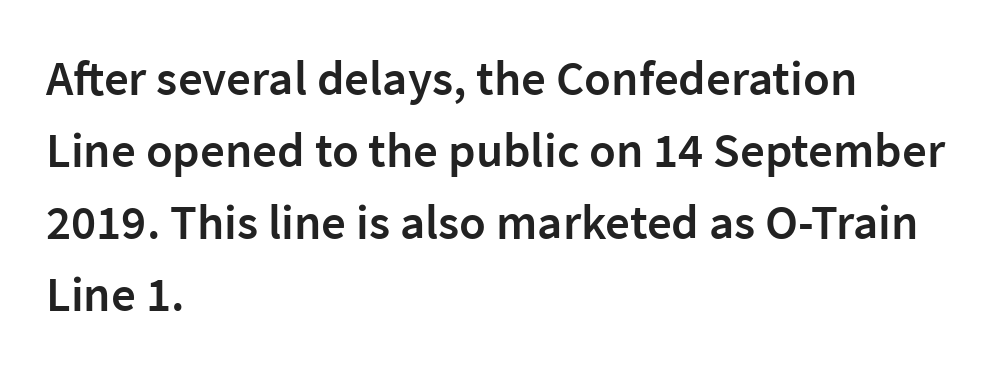
Q: Is the text bold? A: Semi-bold.
Q: Is the text italic (slanted)? A: No, it is upright.
Q: Is the typeface a serif or a sans-serif typeface? A: Sans-serif.
Q: Is the text underlined? A: No.
Q: How is the paragraph aligned? A: Left-aligned.
Q: Is the spacing between letters normal or unusually wide? A: Normal.
Q: Is the spacing between lines tight, normal or loose? A: Normal.
Q: Width (condensed, normal, or wide)? A: Normal.
Q: Stroke contrast? A: Low.
Q: x-height? A: Medium.
Q: Monospaced? A: No.
